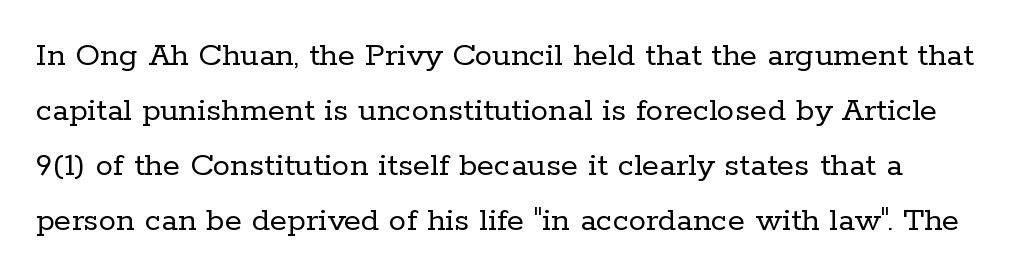
The image shows 35 px regular-weight serif type, upright; set normal line spacing (1.57x), normal letter spacing, not underlined; low stroke contrast and a medium x-height.
